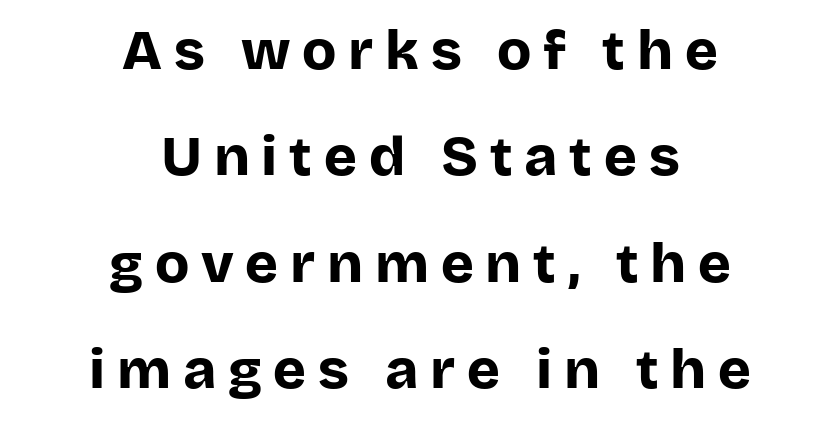
{"serif": "no", "italic": "no", "bold": "yes", "weight": "bold", "width": "normal", "stroke_contrast": "low", "x_height": "large", "monospaced": "no", "underline": "no", "align": "center", "line_spacing": "loose", "line_spacing_ratio": 1.9, "letter_spacing": "wide", "letter_spacing_em": 0.21, "glyph_px": 56}
